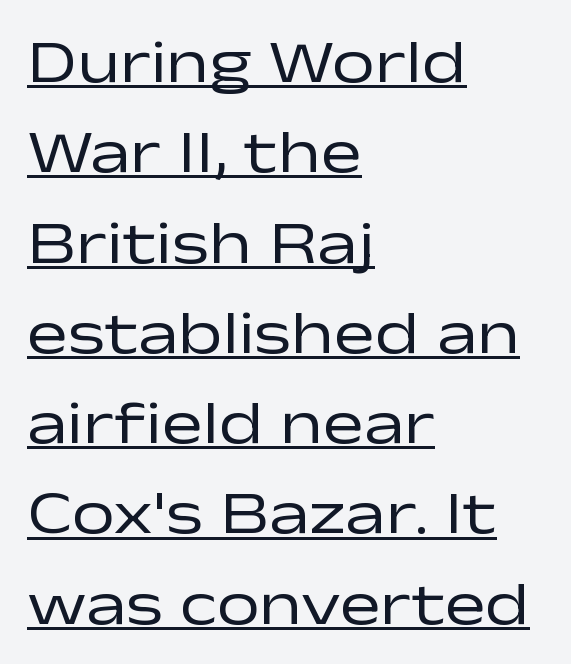
The image shows 61 px regular-weight, wide sans-serif type, upright; set left-aligned, normal line spacing (1.48x), normal letter spacing, underlined; low stroke contrast and a medium x-height.
